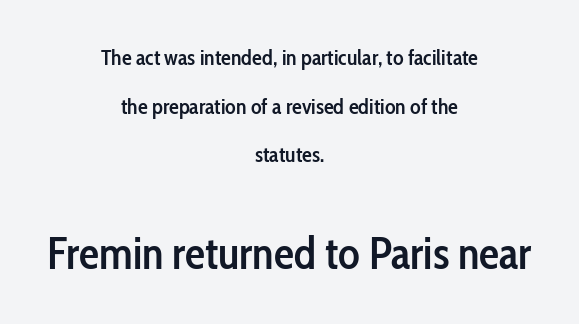
The image shows 45 px semibold, condensed sans-serif type, upright; set centered, loose line spacing (2.21x), normal letter spacing, not underlined; the second (bottom) block is 2.05x larger; low stroke contrast and a medium x-height.
